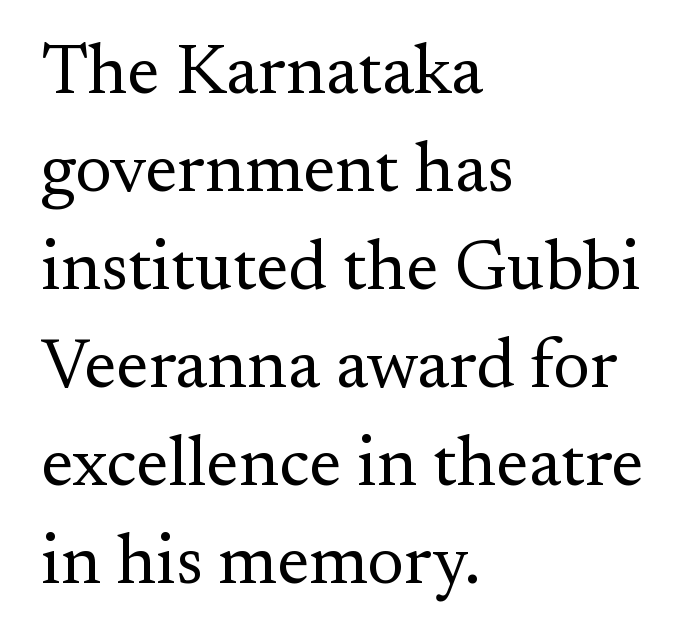
Look at the tracking — it's just the regular setting, nothing added. Does the copy run flush right? No — it runs flush left. Designer's note — italics off, roman on. Character widths vary here, with narrow letters taking less room than wide ones.
